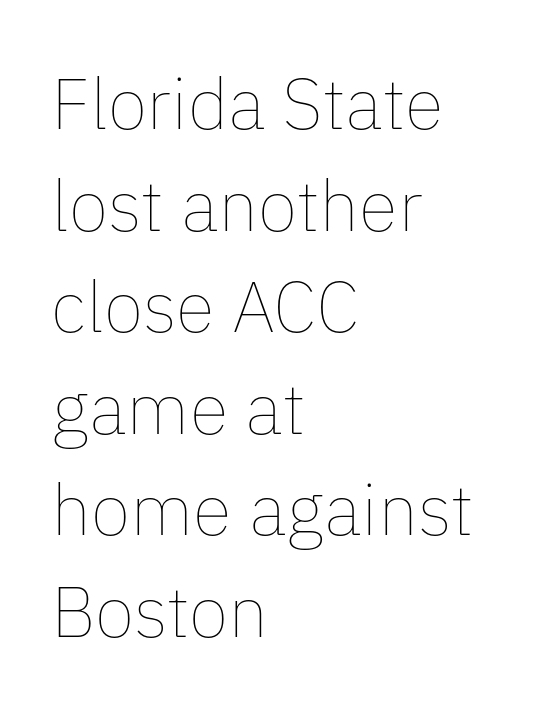
The image shows 72 px thin type, upright; set left-aligned, normal line spacing (1.41x), normal letter spacing, not underlined; low stroke contrast and a medium x-height.
